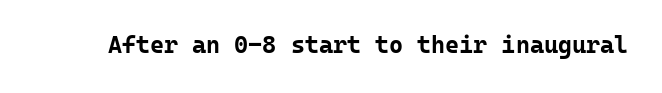
{"italic": "no", "bold": "yes", "underline": "no", "letter_spacing": "normal", "letter_spacing_em": 0.0, "glyph_px": 24}
